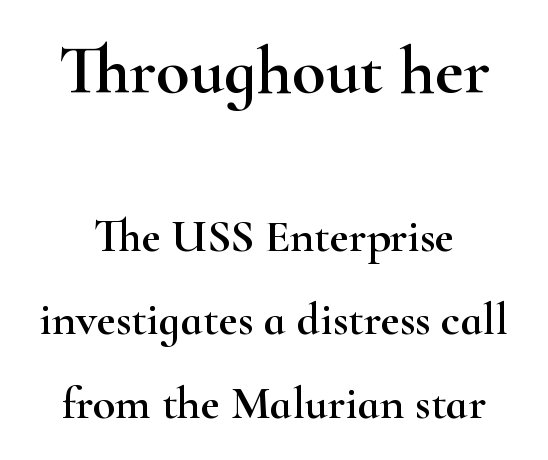
Q: Is the text italic (slanted)? A: No, it is upright.
Q: Is the typeface a serif or a sans-serif typeface? A: Serif.
Q: Is the text underlined? A: No.
Q: Is the spacing between letters normal or unusually wide? A: Normal.
Q: Which block of text is set in a larger size, the first (top) or the second (bottom)? A: The first (top) one.
Q: Width (condensed, normal, or wide)? A: Wide.
Q: Stroke contrast? A: High.
Q: x-height? A: Small.
Q: Monospaced? A: No.
